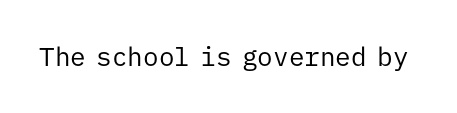
The image shows 26 px text type, upright; set normal letter spacing, not underlined.
